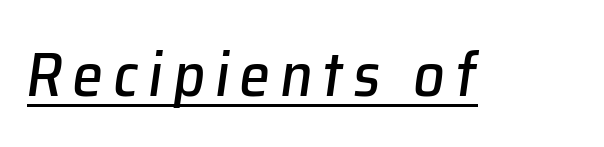
Q: Is the text italic (slanted)? A: Yes, it leans right by about 8 degrees.
Q: Is the text underlined? A: Yes.
Q: Width (condensed, normal, or wide)? A: Normal.
Q: Stroke contrast? A: Low.
Q: x-height? A: Medium.
Q: Monospaced? A: No.
